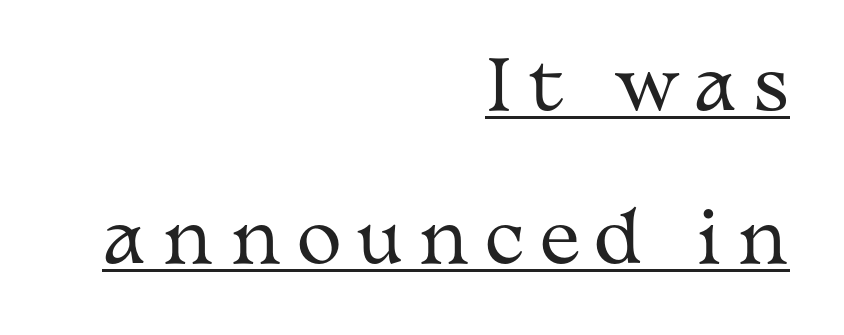
The image shows 68 px regular-weight, wide serif type, upright; set right-aligned, loose line spacing (2.25x), unusually wide letter spacing (+0.24 em), underlined; medium stroke contrast and a medium x-height.
